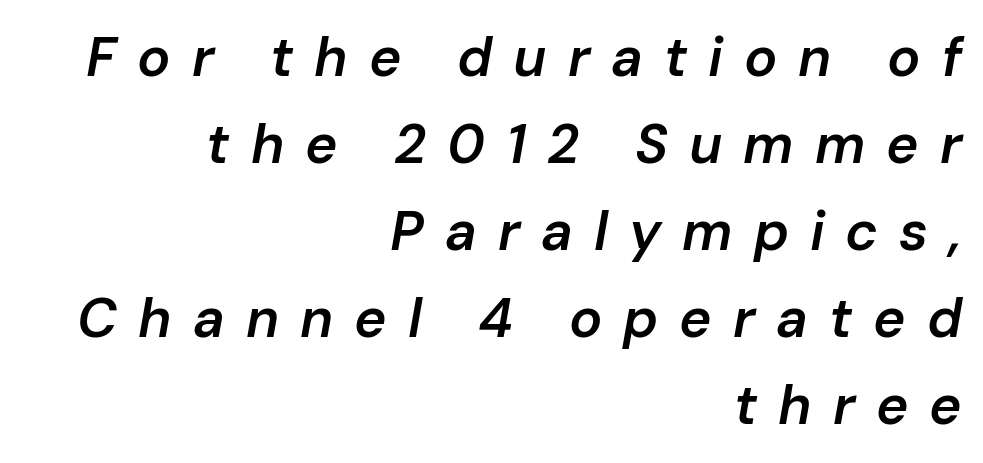
Q: Is the text bold? A: Semi-bold.
Q: Is the text italic (slanted)? A: Yes, it leans right by about 10 degrees.
Q: Is the text underlined? A: No.
Q: How is the paragraph aligned? A: Right-aligned.
Q: Is the spacing between letters normal or unusually wide? A: Unusually wide.
Q: Is the spacing between lines tight, normal or loose? A: Normal.
Q: Width (condensed, normal, or wide)? A: Normal.
Q: Stroke contrast? A: Low.
Q: x-height? A: Medium.
Q: Monospaced? A: No.
